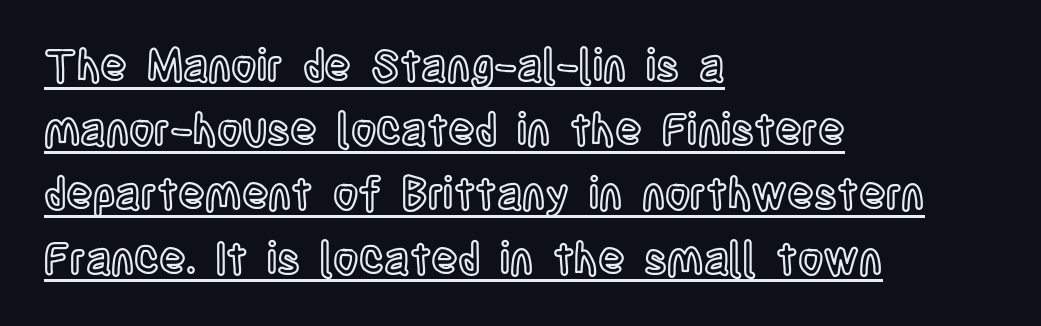
Q: Is the text italic (slanted)? A: No, it is upright.
Q: Is the text underlined? A: Yes.
Q: How is the paragraph aligned? A: Left-aligned.
Q: Is the spacing between letters normal or unusually wide? A: Normal.
Q: Is the spacing between lines tight, normal or loose? A: Normal.
Q: Width (condensed, normal, or wide)? A: Condensed.
Q: x-height? A: Large.
Q: Monospaced? A: No.
